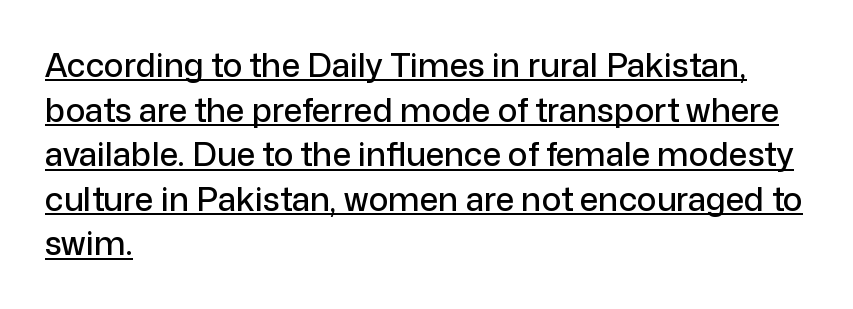
Nothing sits at the stroke ends, so this counts as sans-serif. Regarding leading, the lines here are spaced in the standard way. A classic flush-left, rag-right setting is used for this passage. The passage shown is typed in a proportional face where columns would drift.
